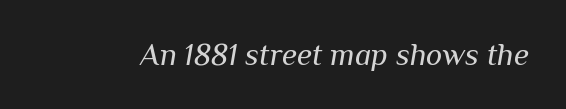
Inter-character spacing is left at the font's built-in metrics. These lines are rendered in a variable-pitch font. Each stroke keeps to a modest, everyday thickness or less. Style check: oblique. Underline: absent.
